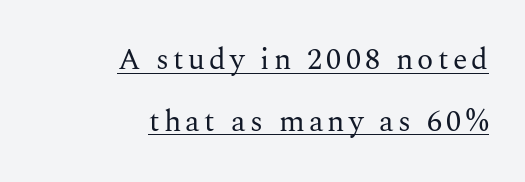
Q: Is the text bold? A: No.
Q: Is the text italic (slanted)? A: No, it is upright.
Q: Is the typeface a serif or a sans-serif typeface? A: Serif.
Q: Is the text underlined? A: Yes.
Q: How is the paragraph aligned? A: Right-aligned.
Q: Is the spacing between lines tight, normal or loose? A: Loose.
Q: Width (condensed, normal, or wide)? A: Normal.
Q: Stroke contrast? A: Medium.
Q: x-height? A: Medium.
Q: Monospaced? A: No.
